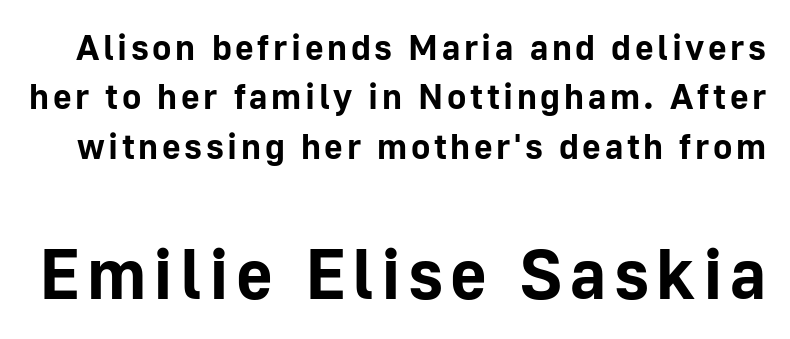
Q: Is the text bold? A: Yes.
Q: Is the text italic (slanted)? A: No, it is upright.
Q: Is the typeface a serif or a sans-serif typeface? A: Sans-serif.
Q: Is the text underlined? A: No.
Q: Is the spacing between lines tight, normal or loose? A: Normal.
Q: Which block of text is set in a larger size, the first (top) or the second (bottom)? A: The second (bottom) one.
Q: Width (condensed, normal, or wide)? A: Normal.
Q: Stroke contrast? A: Low.
Q: x-height? A: Medium.
Q: Monospaced? A: No.
